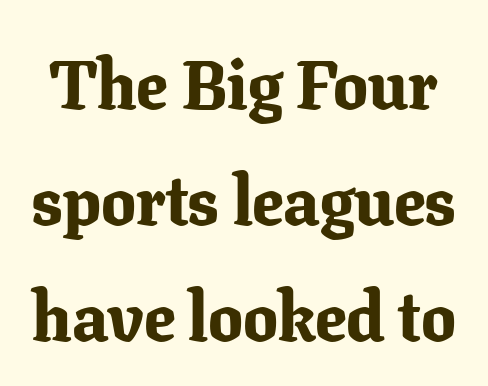
No italicization has been applied; the sample stays upright. To sum up the face: it has serifs. As a designer I'd log this as weight 700, bold. These lines are rendered in a variable-pitch font.
